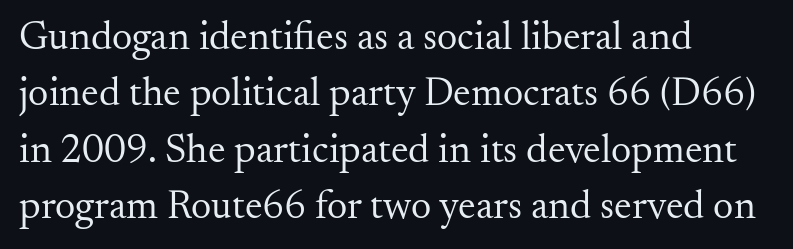
The image shows 40 px regular-weight serif type, upright; set left-aligned, normal line spacing (1.41x), normal letter spacing, not underlined; medium stroke contrast and a small x-height.
